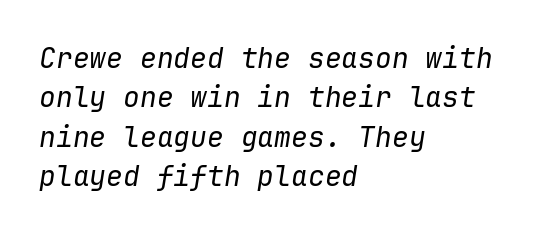
The image shows 28 px regular-weight type, italic (leaning right), monospaced; set left-aligned, normal line spacing (1.41x), normal letter spacing, not underlined; low stroke contrast and a medium x-height.
